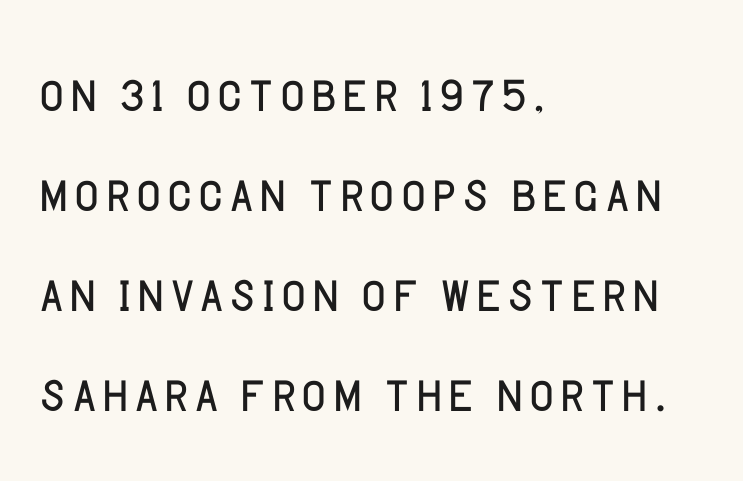
Q: Is the text bold? A: No.
Q: Is the text italic (slanted)? A: No, it is upright.
Q: Is the typeface a serif or a sans-serif typeface? A: Sans-serif.
Q: Is the text underlined? A: No.
Q: How is the paragraph aligned? A: Left-aligned.
Q: Is the spacing between letters normal or unusually wide? A: Normal.
Q: Is the spacing between lines tight, normal or loose? A: Normal.
Q: Width (condensed, normal, or wide)? A: Normal.
Q: Stroke contrast? A: Low.
Q: x-height? A: Large.
Q: Monospaced? A: No.
